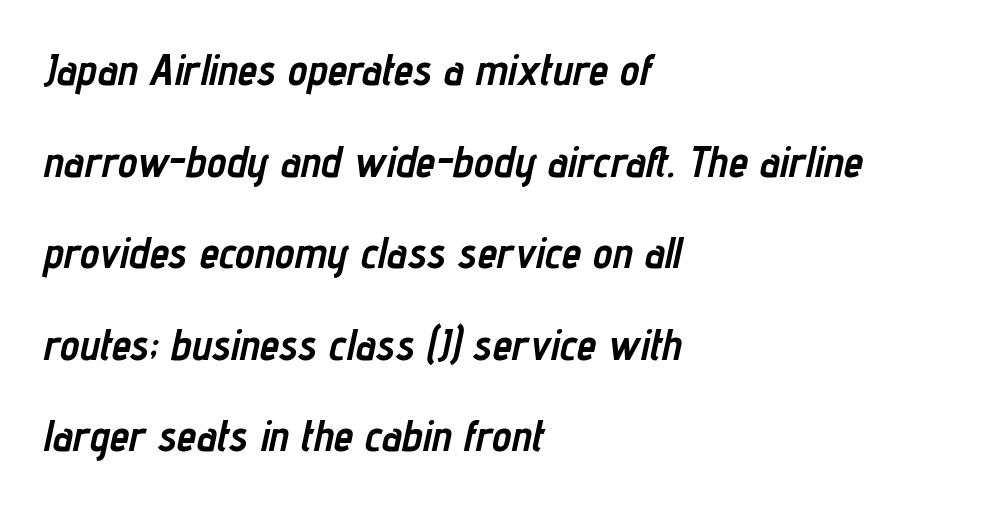
Q: Is the text bold? A: Yes.
Q: Is the text italic (slanted)? A: Yes, it leans right by about 12 degrees.
Q: Is the text underlined? A: No.
Q: How is the paragraph aligned? A: Left-aligned.
Q: Is the spacing between letters normal or unusually wide? A: Normal.
Q: Is the spacing between lines tight, normal or loose? A: Loose.
Q: Width (condensed, normal, or wide)? A: Condensed.
Q: Stroke contrast? A: Low.
Q: x-height? A: Medium.
Q: Monospaced? A: No.
